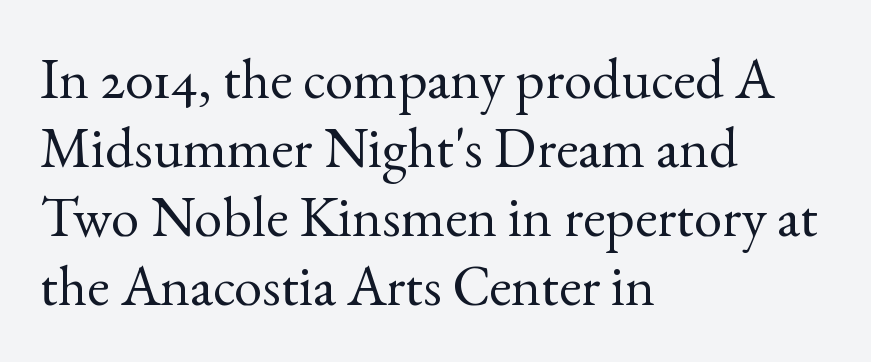
The image shows 57 px regular-weight serif type, upright; set left-aligned, line spacing 1.21x, normal letter spacing, not underlined; a small x-height.
